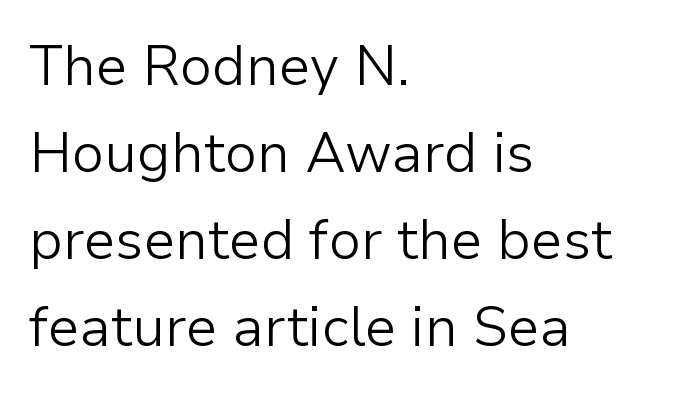
{"serif": "no", "italic": "no", "bold": "no", "weight": "light", "width": "normal", "stroke_contrast": "low", "x_height": "medium", "monospaced": "no", "underline": "no", "align": "left", "line_spacing": "normal", "line_spacing_ratio": 1.58, "letter_spacing": "normal", "letter_spacing_em": 0.0, "glyph_px": 55}
